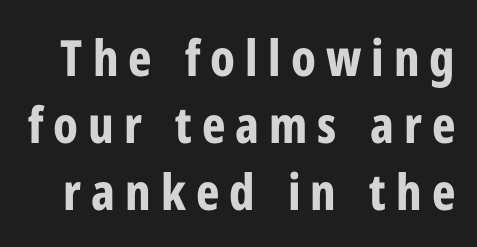
{"serif": "no", "italic": "no", "bold": "yes", "weight": "bold", "width": "condensed", "stroke_contrast": "low", "x_height": "medium", "monospaced": "no", "underline": "no", "line_spacing": "normal", "line_spacing_ratio": 1.34, "letter_spacing": "wide", "letter_spacing_em": 0.2, "glyph_px": 50}
